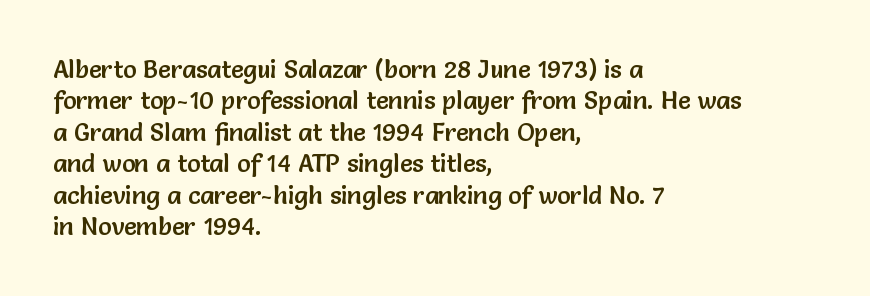
Q: Is the text italic (slanted)? A: No, it is upright.
Q: Is the text underlined? A: No.
Q: How is the paragraph aligned? A: Left-aligned.
Q: Is the spacing between letters normal or unusually wide? A: Normal.
Q: Is the spacing between lines tight, normal or loose? A: Normal.
